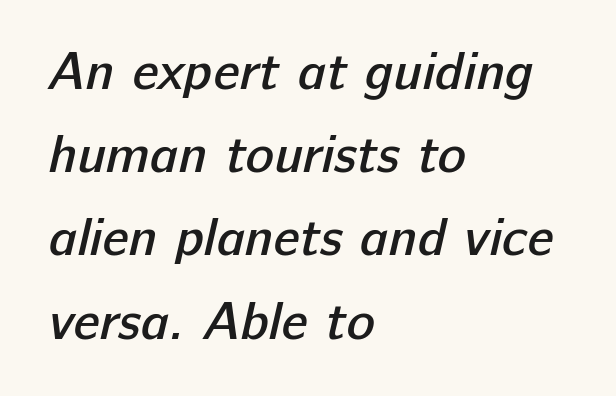
Q: Is the text bold? A: Semi-bold.
Q: Is the typeface a serif or a sans-serif typeface? A: Sans-serif.
Q: Is the text underlined? A: No.
Q: How is the paragraph aligned? A: Left-aligned.
Q: Is the spacing between letters normal or unusually wide? A: Normal.
Q: Is the spacing between lines tight, normal or loose? A: Normal.
Q: Width (condensed, normal, or wide)? A: Normal.
Q: Stroke contrast? A: Low.
Q: x-height? A: Medium.
Q: Monospaced? A: No.
